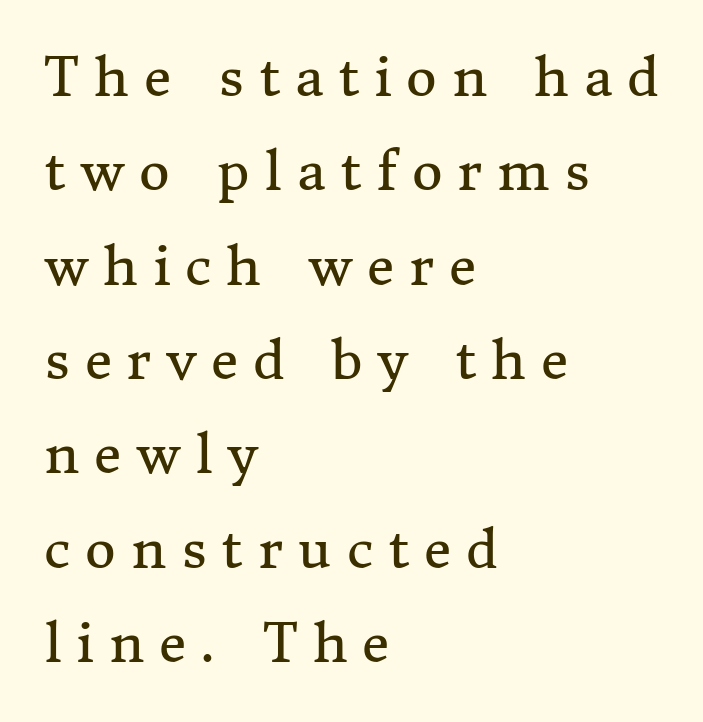
Q: Is the text bold? A: No.
Q: Is the text italic (slanted)? A: No, it is upright.
Q: Is the typeface a serif or a sans-serif typeface? A: Serif.
Q: Is the text underlined? A: No.
Q: How is the paragraph aligned? A: Left-aligned.
Q: Is the spacing between letters normal or unusually wide? A: Unusually wide.
Q: Width (condensed, normal, or wide)? A: Normal.
Q: Stroke contrast? A: Medium.
Q: x-height? A: Medium.
Q: Monospaced? A: No.
